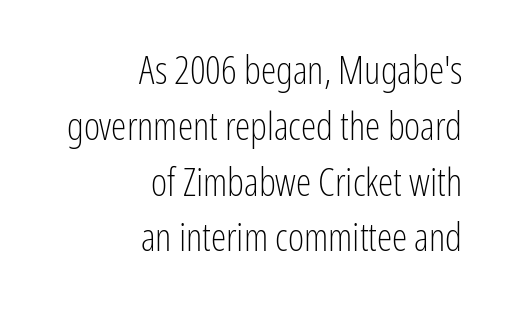
Q: Is the text bold? A: No.
Q: Is the text italic (slanted)? A: No, it is upright.
Q: Is the typeface a serif or a sans-serif typeface? A: Sans-serif.
Q: Is the text underlined? A: No.
Q: How is the paragraph aligned? A: Right-aligned.
Q: Is the spacing between letters normal or unusually wide? A: Normal.
Q: Is the spacing between lines tight, normal or loose? A: Normal.
Q: Width (condensed, normal, or wide)? A: Condensed.
Q: Stroke contrast? A: Low.
Q: x-height? A: Medium.
Q: Monospaced? A: No.
